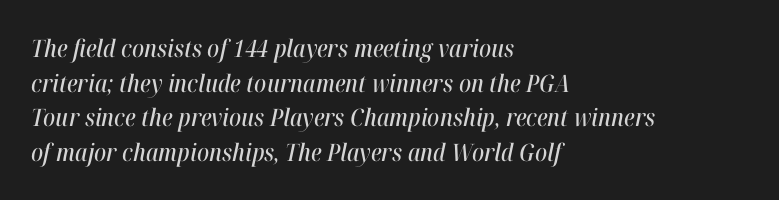
Q: Is the text italic (slanted)? A: Yes, it leans right by about 12 degrees.
Q: Is the text underlined? A: No.
Q: How is the paragraph aligned? A: Left-aligned.
Q: Is the spacing between letters normal or unusually wide? A: Normal.
Q: Is the spacing between lines tight, normal or loose? A: Normal.
